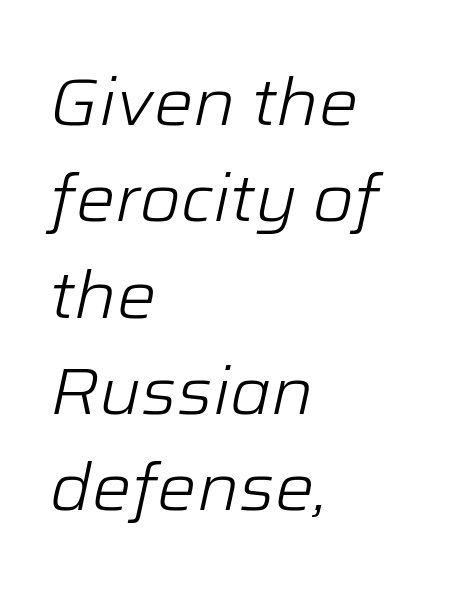
The specimen reads as italic at a glance. Compared with a typical body face, this is equally light or lighter still. The string is rendered with underlining switched off. Compared with typical paragraphs, the rows here are spaced about the same. This rendering leaves character spacing at its baseline value. Do the characters align in a grid? No, the font is proportional.
